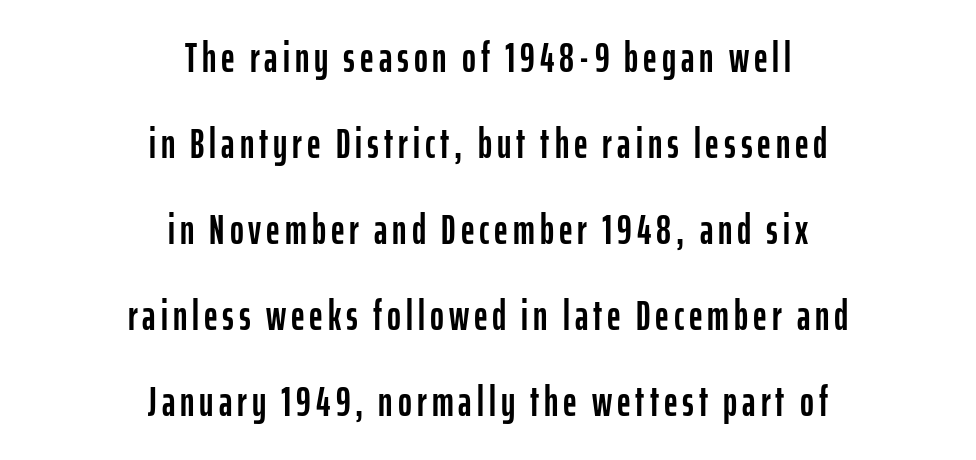
Q: Is the text italic (slanted)? A: No, it is upright.
Q: Is the typeface a serif or a sans-serif typeface? A: Sans-serif.
Q: Is the text underlined? A: No.
Q: How is the paragraph aligned? A: Centered.
Q: Is the spacing between lines tight, normal or loose? A: Loose.
Q: Width (condensed, normal, or wide)? A: Condensed.
Q: Stroke contrast? A: Low.
Q: x-height? A: Medium.
Q: Monospaced? A: No.
